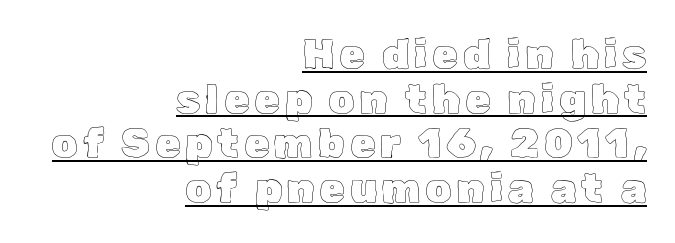
The image shows 41 px text type, upright; set right-aligned, tight line spacing (1.09x), underlined; a medium x-height.
